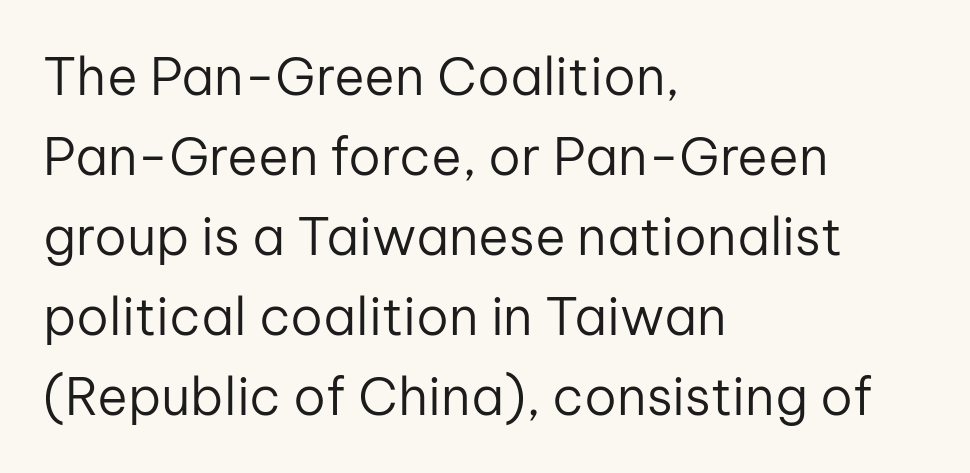
Q: Is the text bold? A: No.
Q: Is the text italic (slanted)? A: No, it is upright.
Q: Is the typeface a serif or a sans-serif typeface? A: Sans-serif.
Q: Is the text underlined? A: No.
Q: How is the paragraph aligned? A: Left-aligned.
Q: Is the spacing between letters normal or unusually wide? A: Normal.
Q: Is the spacing between lines tight, normal or loose? A: Normal.
Q: Width (condensed, normal, or wide)? A: Normal.
Q: Stroke contrast? A: Low.
Q: x-height? A: Medium.
Q: Monospaced? A: No.
